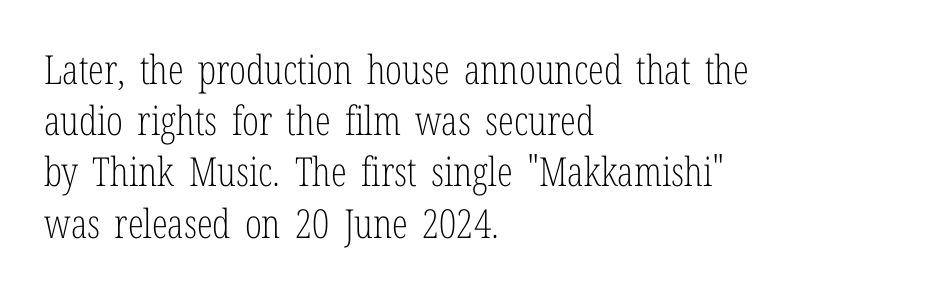
What's the leading like? Ordinary, nothing unusual. Spacing verdict: proportional, widths tailored to each character. Posture: straight, roman, zero tilt. The specimen omits any rule beneath the text block's lines. Notice how the passage keeps a crisp vertical edge on the left only.
